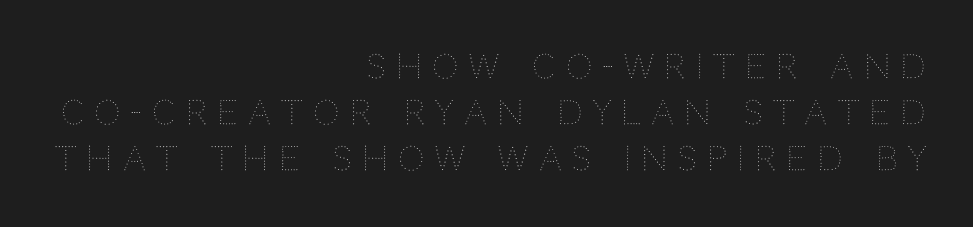
{"italic": "no", "bold": "no", "weight": "thin", "width": "normal", "stroke_contrast": "medium", "x_height": "large", "monospaced": "no", "underline": "no", "align": "right", "line_spacing": "normal", "line_spacing_ratio": 1.4, "letter_spacing": "wide", "letter_spacing_em": 0.31, "glyph_px": 33}
